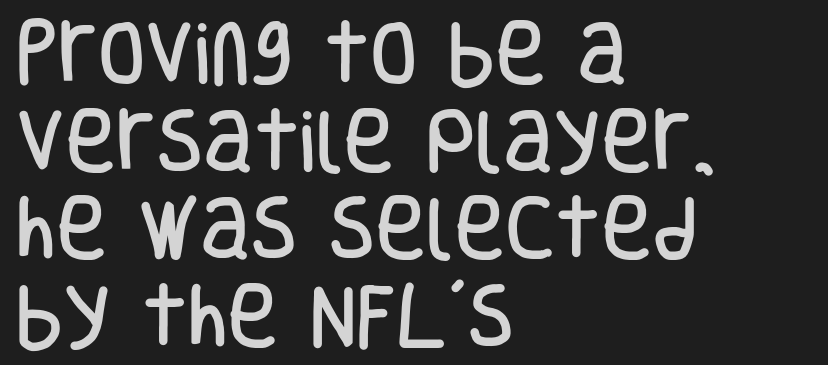
{"serif": "no", "italic": "no", "width": "condensed", "stroke_contrast": "low", "x_height": "large", "monospaced": "no", "underline": "no", "align": "left", "line_spacing": "normal", "line_spacing_ratio": 1.27, "letter_spacing": "normal", "letter_spacing_em": 0.0, "glyph_px": 69}
